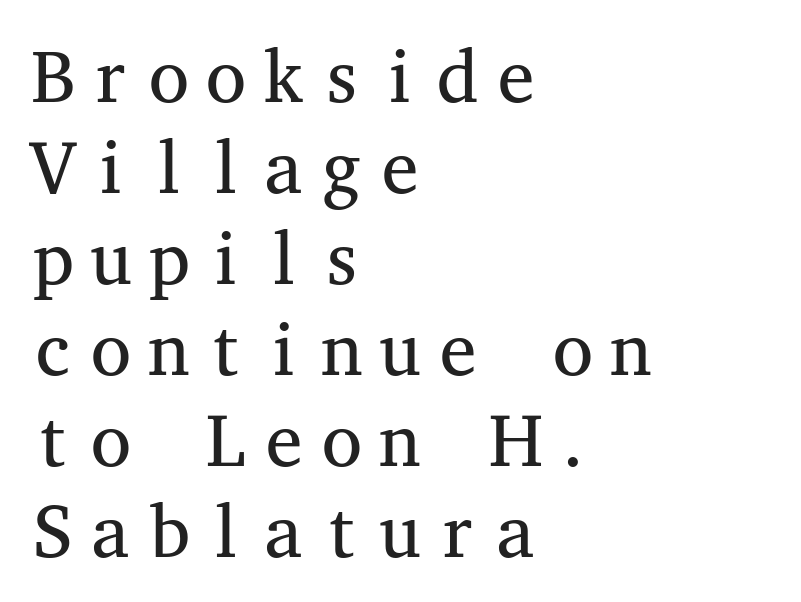
The image shows 74 px regular-weight, wide serif type, upright, monospaced; set left-aligned, line spacing 1.23x, normal letter spacing, not underlined; medium stroke contrast and a medium x-height.
